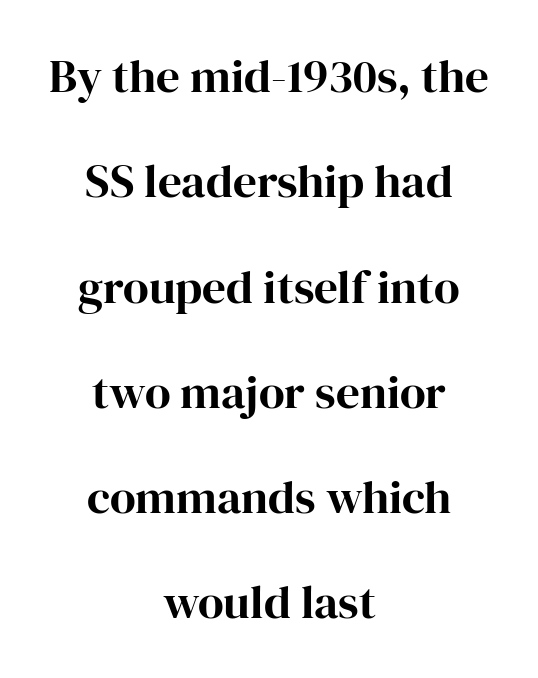
The image shows 47 px serif type, upright; set centered, loose line spacing (2.24x), normal letter spacing, not underlined; high stroke contrast and a medium x-height.
